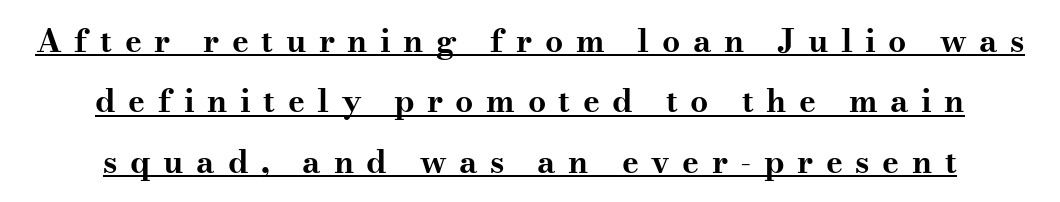
Here the designer chose a conventional face with non-uniform glyph widths. The lettering stays uniformly vertical, giving the passage a roman look. In designer terms, the underline attribute is active on this setting. The rendering positions every line midway between the sides. Tracking here is generous; glyphs stand well apart from one another. Thick stems and heavy bowls — unmistakably bold.
